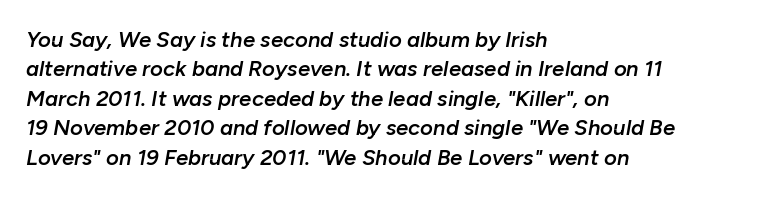
Q: Is the text bold? A: Semi-bold.
Q: Is the text italic (slanted)? A: Yes, it leans right by about 10 degrees.
Q: Is the text underlined? A: No.
Q: How is the paragraph aligned? A: Left-aligned.
Q: Is the spacing between letters normal or unusually wide? A: Normal.
Q: Is the spacing between lines tight, normal or loose? A: Normal.
